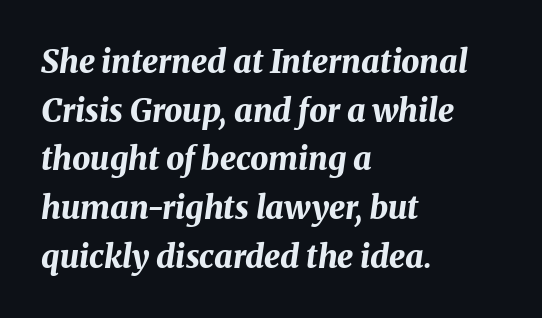
The image shows 32 px bold type, italic (leaning right); set left-aligned, normal line spacing (1.52x), normal letter spacing, not underlined; medium stroke contrast and a medium x-height.
